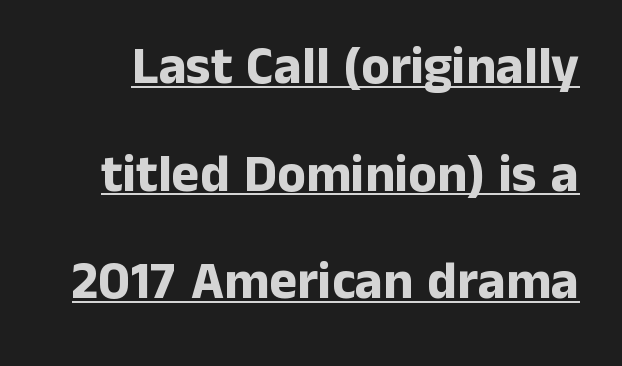
The image shows 53 px bold sans-serif type, upright; set loose line spacing (2.03x), normal letter spacing, underlined; low stroke contrast and a medium x-height.
